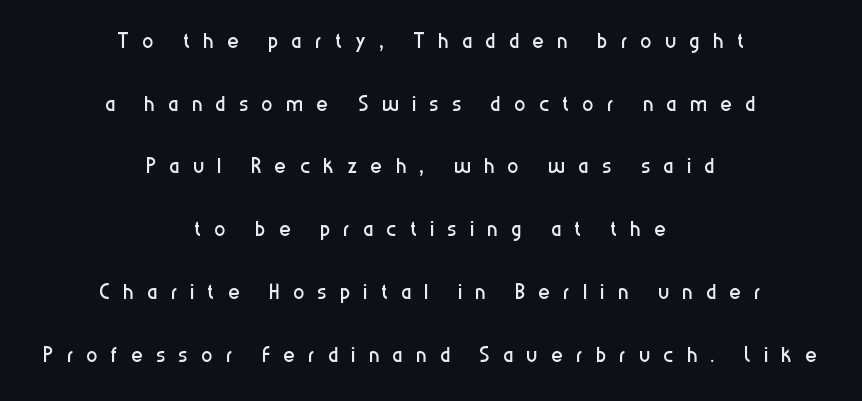
{"serif": "no", "italic": "no", "bold": "no", "weight": "regular", "width": "condensed", "stroke_contrast": "low", "x_height": "medium", "monospaced": "no", "underline": "no", "align": "center", "line_spacing": "loose", "line_spacing_ratio": 2.24, "letter_spacing": "wide", "letter_spacing_em": 0.48, "glyph_px": 28}
